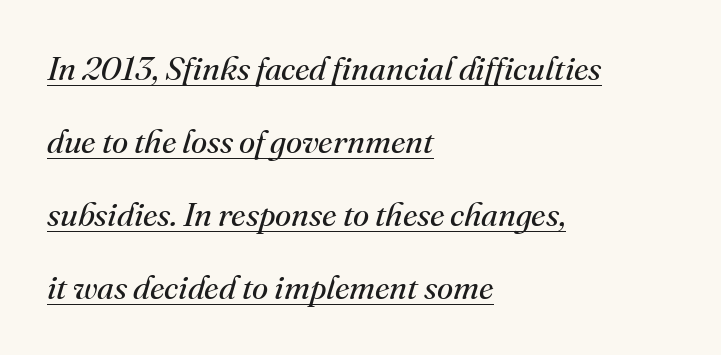
The rendering uses natural spacing where letterforms have individual widths. Compared with undecorated copy, this sample adds a rule below the words. You can tell from the footed stems that serif type was used. Counters stay open thanks to moderate or lighter strokes. The letters are slanted; this is an italic face.
